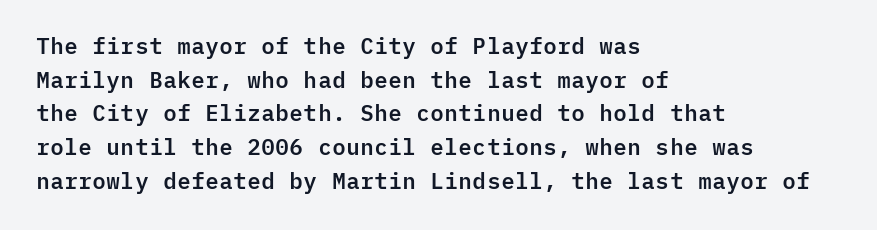
One glance says typical: line gaps are just what's usual. The letters stand upright; this is a roman face. The gap between lines stays unmarked. These lines keep a tight, regular rhythm from letter to letter. Casual observation: everything's shoved over to the left.
